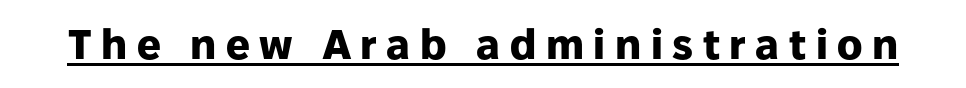
Q: Is the text bold? A: Yes.
Q: Is the text italic (slanted)? A: No, it is upright.
Q: Is the typeface a serif or a sans-serif typeface? A: Sans-serif.
Q: Is the text underlined? A: Yes.
Q: Is the spacing between letters normal or unusually wide? A: Unusually wide.
Q: Width (condensed, normal, or wide)? A: Normal.
Q: Stroke contrast? A: Low.
Q: x-height? A: Medium.
Q: Monospaced? A: No.
